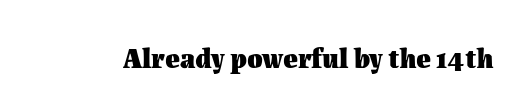
The image shows 28 px heavy type, upright; set normal letter spacing, not underlined; medium stroke contrast and a medium x-height.
